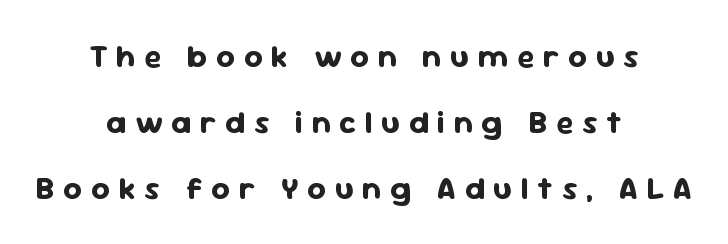
Q: Is the text bold? A: Yes.
Q: Is the text italic (slanted)? A: No, it is upright.
Q: Is the typeface a serif or a sans-serif typeface? A: Sans-serif.
Q: Is the text underlined? A: No.
Q: How is the paragraph aligned? A: Centered.
Q: Is the spacing between letters normal or unusually wide? A: Unusually wide.
Q: Is the spacing between lines tight, normal or loose? A: Loose.
Q: Width (condensed, normal, or wide)? A: Normal.
Q: Stroke contrast? A: Low.
Q: x-height? A: Medium.
Q: Monospaced? A: No.
